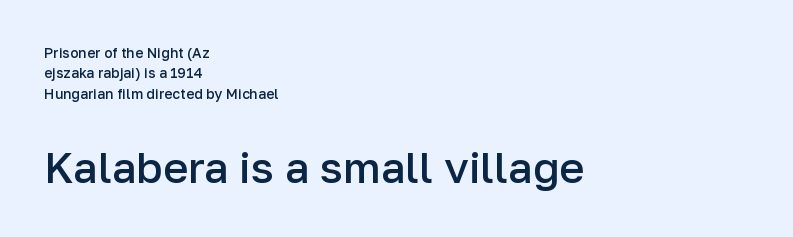
{"serif": "no", "italic": "no", "bold": "semi", "weight": "semibold", "width": "normal", "stroke_contrast": "low", "x_height": "medium", "monospaced": "no", "underline": "no", "align": "left", "line_spacing": "normal", "line_spacing_ratio": 1.46, "letter_spacing": "normal", "letter_spacing_em": 0.0, "larger_block": "second", "size_ratio": 3.07, "glyph_px": 43}
